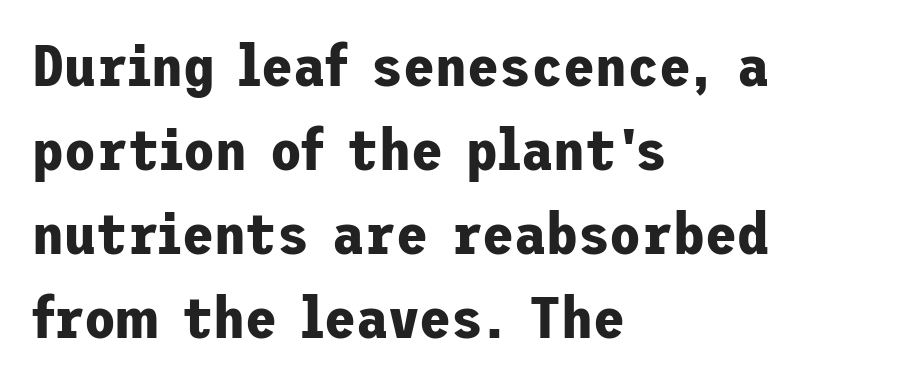
Q: Is the text bold? A: Yes.
Q: Is the text italic (slanted)? A: No, it is upright.
Q: Is the typeface a serif or a sans-serif typeface? A: Sans-serif.
Q: Is the text underlined? A: No.
Q: How is the paragraph aligned? A: Left-aligned.
Q: Is the spacing between letters normal or unusually wide? A: Normal.
Q: Is the spacing between lines tight, normal or loose? A: Normal.
Q: Width (condensed, normal, or wide)? A: Normal.
Q: Stroke contrast? A: Low.
Q: x-height? A: Medium.
